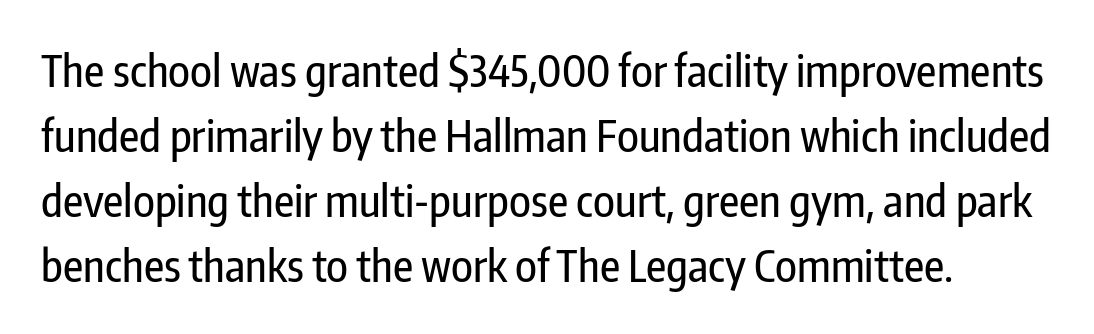
The gap between lines stays unmarked. The line texture is even and compact thanks to regular tracking. If you drew a line through each stem, it would be perfectly vertical. The glyphs in this specimen are sans serif. Character widths vary here, with narrow letters taking less room than wide ones. These lines sit exactly where default settings would place them.
